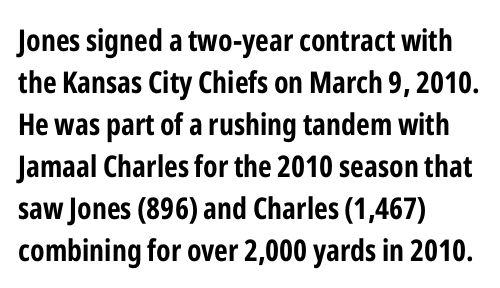
The image shows 30 px bold, condensed sans-serif type, upright; set left-aligned, normal line spacing (1.4x), normal letter spacing, not underlined; low stroke contrast and a medium x-height.
